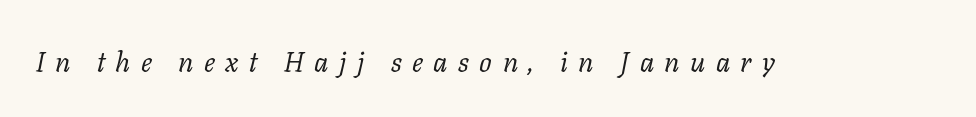
Q: Is the text bold? A: No.
Q: Is the text italic (slanted)? A: Yes, it leans right by about 11 degrees.
Q: Is the typeface a serif or a sans-serif typeface? A: Serif.
Q: Is the text underlined? A: No.
Q: Is the spacing between letters normal or unusually wide? A: Unusually wide.
Q: Width (condensed, normal, or wide)? A: Normal.
Q: Stroke contrast? A: Low.
Q: x-height? A: Medium.
Q: Monospaced? A: No.
